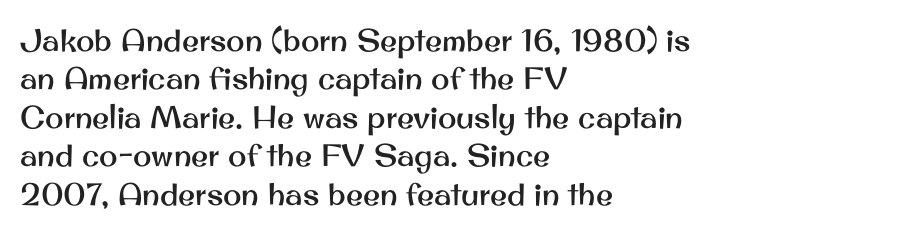
The image shows 31 px sans-serif type, upright; set left-aligned, line spacing 1.24x, normal letter spacing, not underlined; medium stroke contrast and a small x-height.
